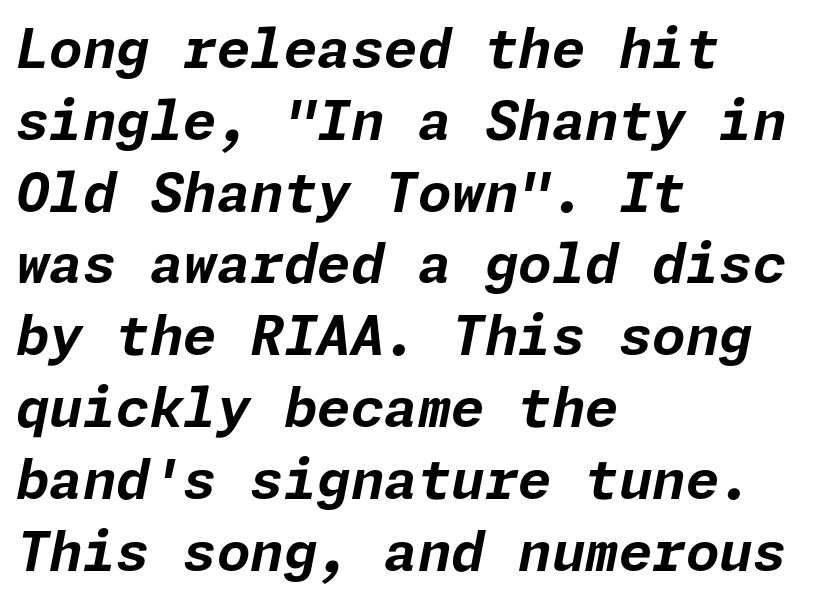
{"italic": "yes", "lean": "right", "slant_degrees": 11, "bold": "yes", "weight": "bold", "width": "normal", "stroke_contrast": "low", "x_height": "medium", "underline": "no", "align": "left", "line_spacing": "normal", "line_spacing_ratio": 1.33, "letter_spacing": "normal", "letter_spacing_em": 0.0, "glyph_px": 54}
